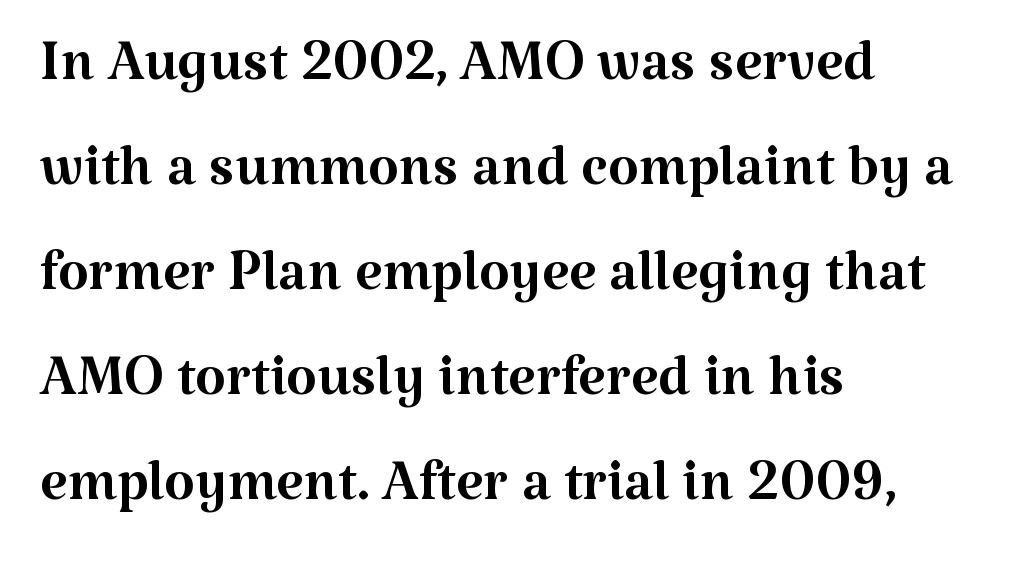
The image shows 79 px regular-weight serif type, upright; set left-aligned, normal line spacing (1.33x), normal letter spacing, not underlined; medium stroke contrast and a medium x-height.
